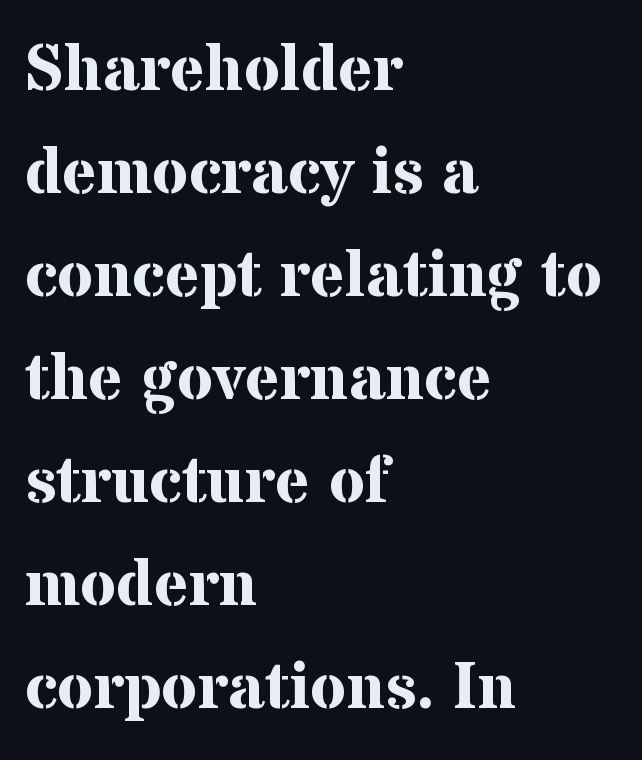
Q: Is the text bold? A: Yes.
Q: Is the text italic (slanted)? A: No, it is upright.
Q: Is the typeface a serif or a sans-serif typeface? A: Serif.
Q: Is the text underlined? A: No.
Q: How is the paragraph aligned? A: Left-aligned.
Q: Is the spacing between letters normal or unusually wide? A: Normal.
Q: Is the spacing between lines tight, normal or loose? A: Normal.
Q: Width (condensed, normal, or wide)? A: Normal.
Q: Stroke contrast? A: Medium.
Q: x-height? A: Medium.
Q: Monospaced? A: No.
